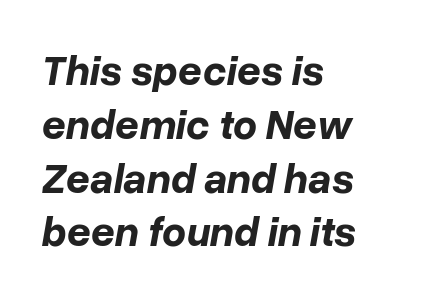
Q: Is the text bold? A: Yes.
Q: Is the text italic (slanted)? A: Yes, it leans right by about 10 degrees.
Q: Is the text underlined? A: No.
Q: How is the paragraph aligned? A: Left-aligned.
Q: Is the spacing between letters normal or unusually wide? A: Normal.
Q: Is the spacing between lines tight, normal or loose? A: Normal.
Q: Width (condensed, normal, or wide)? A: Normal.
Q: Stroke contrast? A: Low.
Q: x-height? A: Medium.
Q: Monospaced? A: No.
